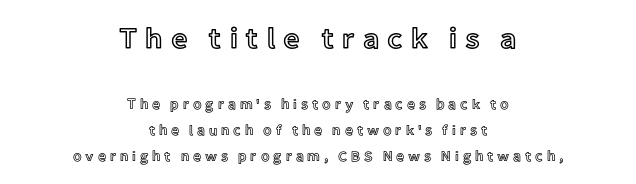
The paragraph has two soft edges and a firm central axis. Is this a fixed-width face? No — the glyphs have proportional, varying widths. Substantial extra tracking has been applied to these lines. Descenders are the only things crossing below the line.
